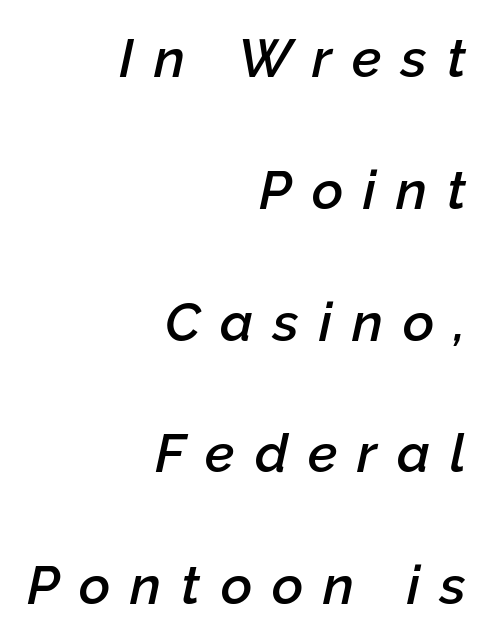
The image shows 54 px semibold type, italic (leaning right); set right-aligned, loose line spacing (2.44x), unusually wide letter spacing (+0.37 em), not underlined; low stroke contrast and a medium x-height.
